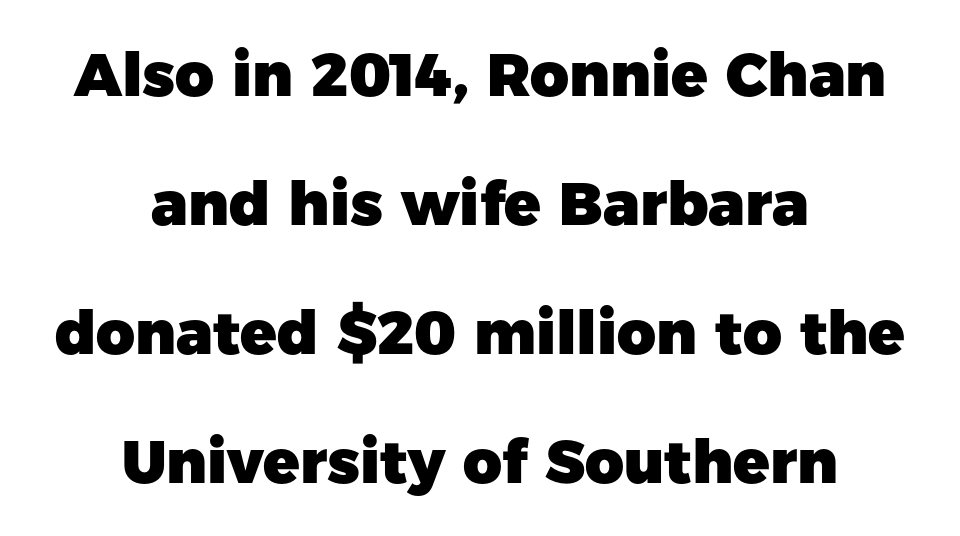
Q: Is the text bold? A: Yes.
Q: Is the text italic (slanted)? A: No, it is upright.
Q: Is the typeface a serif or a sans-serif typeface? A: Sans-serif.
Q: Is the text underlined? A: No.
Q: How is the paragraph aligned? A: Centered.
Q: Is the spacing between letters normal or unusually wide? A: Normal.
Q: Is the spacing between lines tight, normal or loose? A: Loose.
Q: Width (condensed, normal, or wide)? A: Normal.
Q: Stroke contrast? A: Low.
Q: x-height? A: Medium.
Q: Monospaced? A: No.
